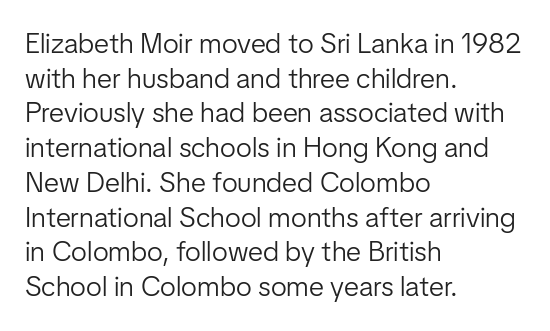
The image shows 28 px light sans-serif type, upright; set left-aligned, line spacing 1.24x, normal letter spacing, not underlined; low stroke contrast and a medium x-height.
